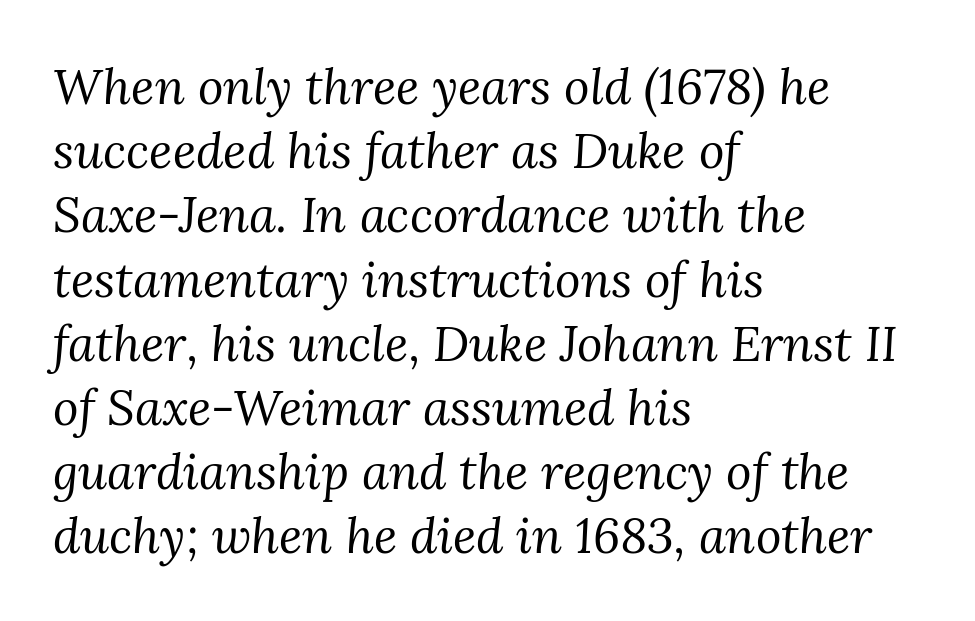
Q: Is the text bold? A: No.
Q: Is the text italic (slanted)? A: Yes, it leans right by about 3 degrees.
Q: Is the typeface a serif or a sans-serif typeface? A: Serif.
Q: Is the text underlined? A: No.
Q: How is the paragraph aligned? A: Left-aligned.
Q: Is the spacing between letters normal or unusually wide? A: Normal.
Q: Is the spacing between lines tight, normal or loose? A: Normal.
Q: Width (condensed, normal, or wide)? A: Normal.
Q: Stroke contrast? A: Medium.
Q: x-height? A: Medium.
Q: Monospaced? A: No.
